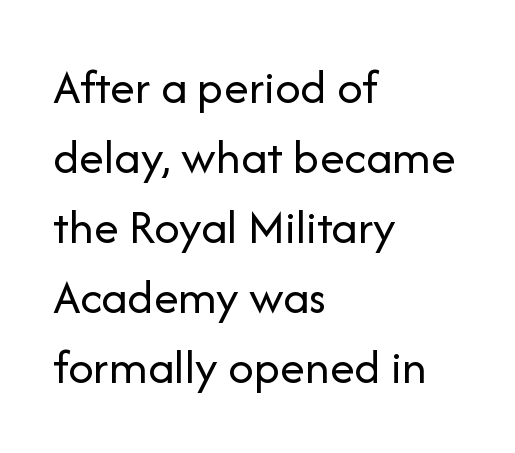
{"serif": "no", "italic": "no", "bold": "no", "weight": "regular", "width": "normal", "stroke_contrast": "low", "x_height": "medium", "monospaced": "no", "underline": "no", "align": "left", "line_spacing": "normal", "line_spacing_ratio": 1.4, "letter_spacing": "normal", "letter_spacing_em": 0.0, "glyph_px": 50}
